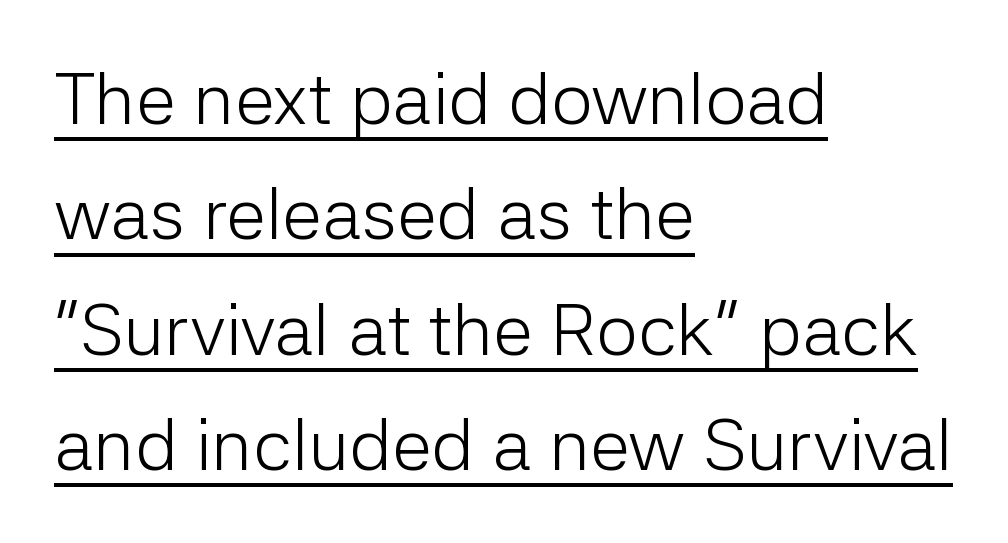
The image shows 73 px light sans-serif type, upright; set left-aligned, normal line spacing (1.58x), normal letter spacing, underlined; low stroke contrast and a medium x-height.
